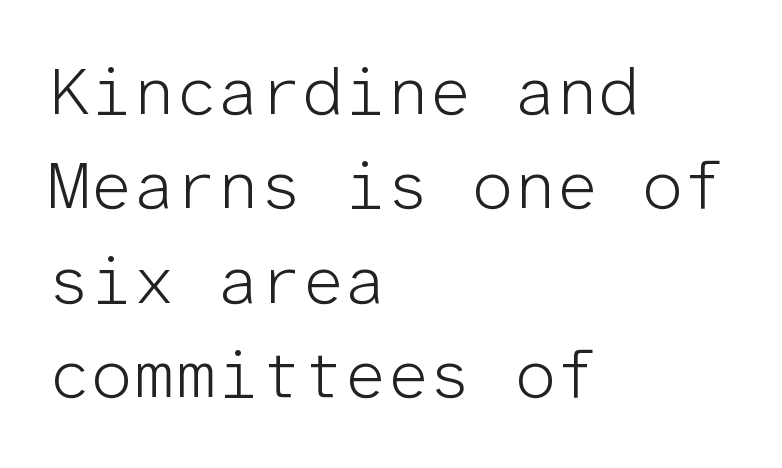
The image shows 67 px light sans-serif type, upright, monospaced; set left-aligned, normal line spacing (1.41x), normal letter spacing, not underlined; low stroke contrast and a medium x-height.
